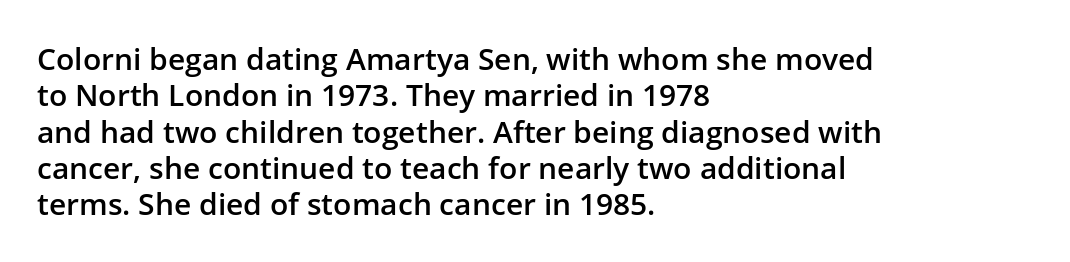
{"serif": "no", "italic": "no", "bold": "semi", "weight": "semibold", "width": "normal", "stroke_contrast": "low", "x_height": "medium", "monospaced": "no", "underline": "no", "align": "left", "line_spacing_ratio": 1.21, "letter_spacing": "normal", "letter_spacing_em": 0.0, "glyph_px": 30}
